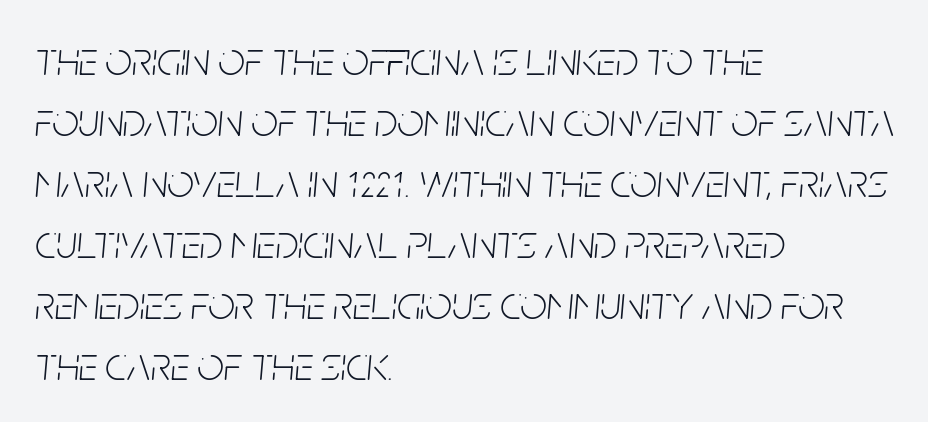
Short and long lines alike share a common starting point at left. Does the leading feel generous? No, just average. Clear beneath every line of the passage. No extra tracking has been applied to these lines. No letter is thick-stroked: the sample isn't bold.
